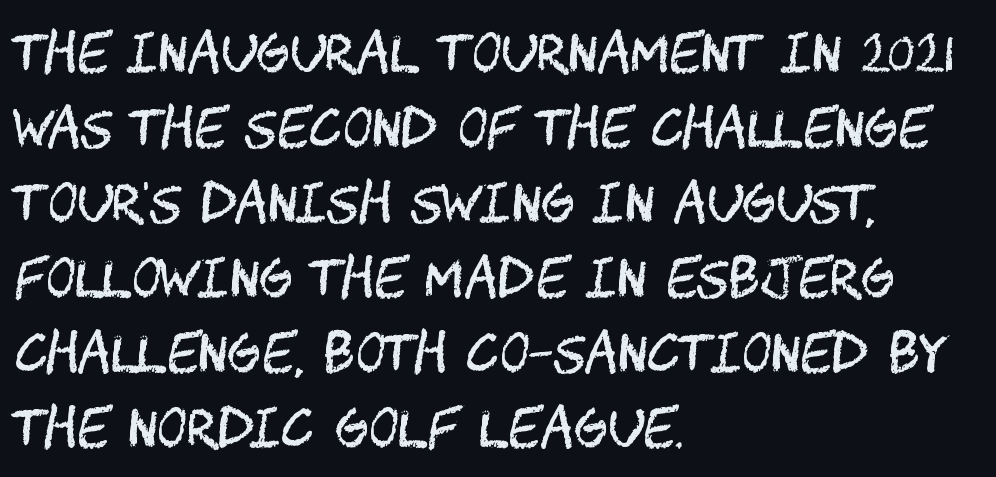
{"serif": "no", "italic": "no", "bold": "no", "weight": "regular", "width": "condensed", "stroke_contrast": "medium", "x_height": "large", "underline": "no", "align": "left", "line_spacing": "normal", "line_spacing_ratio": 1.47, "letter_spacing": "normal", "letter_spacing_em": 0.0, "glyph_px": 51}
